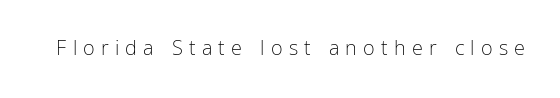
Tall strokes in this sample are plumb rather than angled. Tracking here is generous; glyphs stand well apart from one another. Weight: regular or lighter. The area under the type is left untouched.
